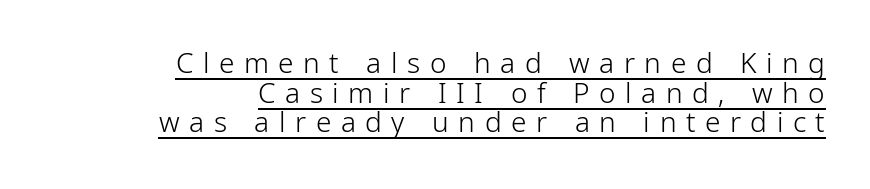
Observe the absence of serifs on each vertical stroke in this sample. The face looks like a standard text weight, possibly lighter. Rendered with straight, roman letterforms. Spacing verdict: proportional, widths tailored to each character. This sample is right-justified, so line beginnings fall wherever the words allow.
